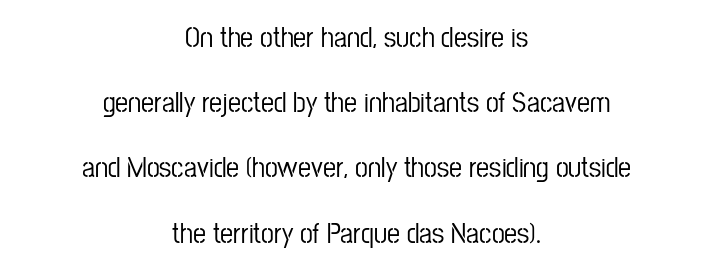
The image shows 29 px condensed sans-serif type, upright; set centered, loose line spacing (2.25x), normal letter spacing, not underlined; low stroke contrast and a medium x-height.
